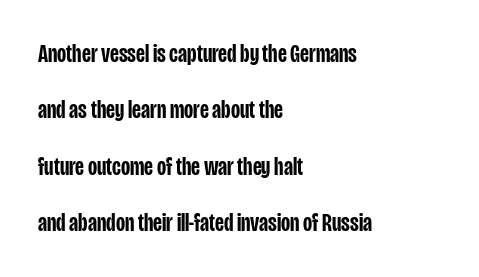
Stems and bowls a touch heavier than normal — semibold. Teacher's note: observe the even left margin — that is flush-left alignment. The specimen reads as upright at a glance. Look at the tracking — it's just the regular setting, nothing added. The passage shown is not underscored anywhere. This block would shrink considerably if given ordinary leading; it's expanded now.
